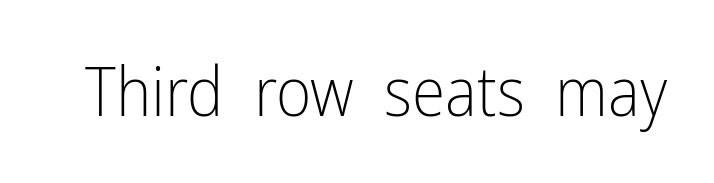
{"serif": "no", "italic": "no", "bold": "no", "weight": "light", "width": "condensed", "stroke_contrast": "low", "x_height": "medium", "monospaced": "no", "underline": "no", "letter_spacing": "normal", "letter_spacing_em": 0.0, "glyph_px": 68}
